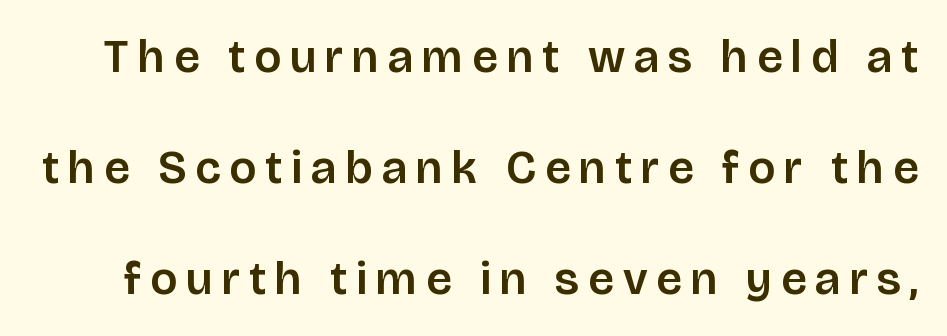
The image shows 46 px sans-serif type, upright; set loose line spacing (2.41x), unusually wide letter spacing (+0.2 em), not underlined; low stroke contrast and a large x-height.
